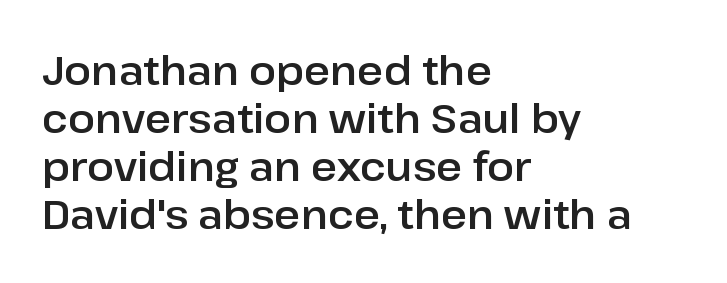
The image shows 40 px sans-serif type, upright; set left-aligned, line spacing 1.2x, normal letter spacing, not underlined; low stroke contrast and a medium x-height.
